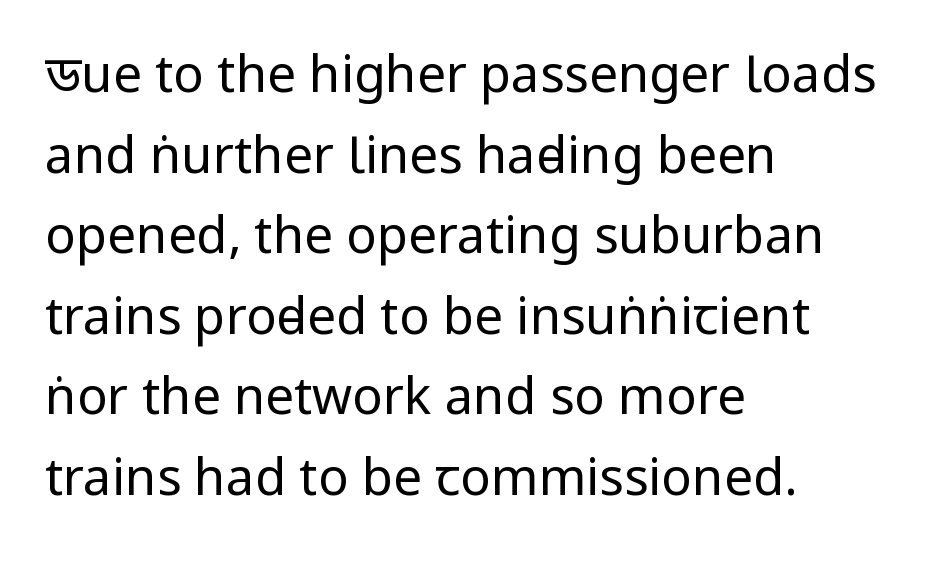
Honestly, the letter spacing is just normal — you wouldn't notice it. The space beneath each line is pristine and unruled. No heavy texture on the line: the type isn't bold. The typography opts for an upright posture over an oblique one. Teacher's note: observe the even left margin — that is flush-left alignment. The vertical gap from one line to the next is medium.
